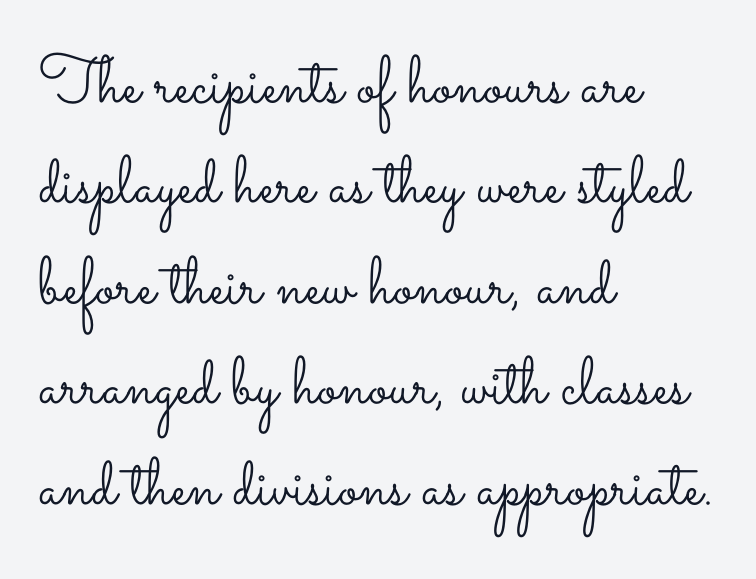
Q: Is the text bold? A: No.
Q: Is the text italic (slanted)? A: Yes.
Q: Is the text underlined? A: No.
Q: How is the paragraph aligned? A: Left-aligned.
Q: Is the spacing between letters normal or unusually wide? A: Normal.
Q: Is the spacing between lines tight, normal or loose? A: Normal.
Q: Width (condensed, normal, or wide)? A: Wide.
Q: Stroke contrast? A: Low.
Q: x-height? A: Small.
Q: Monospaced? A: No.
